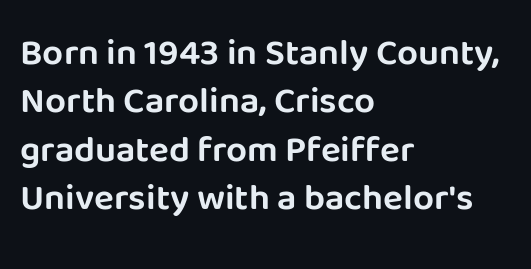
The image shows 37 px sans-serif type, upright; set left-aligned, normal line spacing (1.31x), normal letter spacing, not underlined; low stroke contrast and a large x-height.
